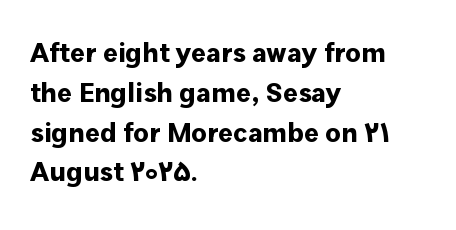
The paragraph has a hard left edge and a soft right edge. Looks like regular typesetting: each glyph gets only the width it needs. I'd call this a sans setting — the letters go barefoot. Each word holds together tightly as a unit, with standard inter-letter gaps. Caption: bold face, heavy strokes.
